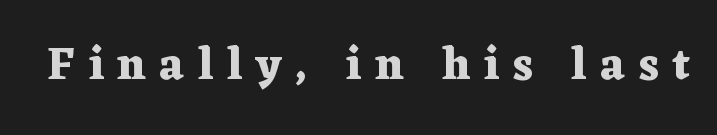
Q: Is the text bold? A: Yes.
Q: Is the text italic (slanted)? A: No, it is upright.
Q: Is the typeface a serif or a sans-serif typeface? A: Serif.
Q: Is the text underlined? A: No.
Q: Is the spacing between letters normal or unusually wide? A: Unusually wide.
Q: Width (condensed, normal, or wide)? A: Wide.
Q: Stroke contrast? A: Medium.
Q: x-height? A: Medium.
Q: Monospaced? A: No.
